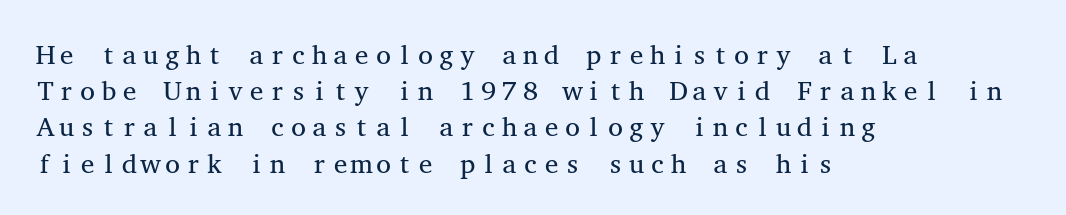
{"italic": "no", "bold": "no", "underline": "no", "align": "left", "line_spacing": "normal", "line_spacing_ratio": 1.34, "letter_spacing": "normal", "letter_spacing_em": 0.0, "glyph_px": 27}
